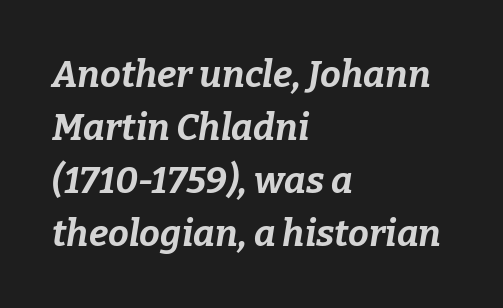
The image shows 37 px bold type, italic (leaning right); set left-aligned, normal line spacing (1.43x), normal letter spacing, not underlined; low stroke contrast and a medium x-height.
